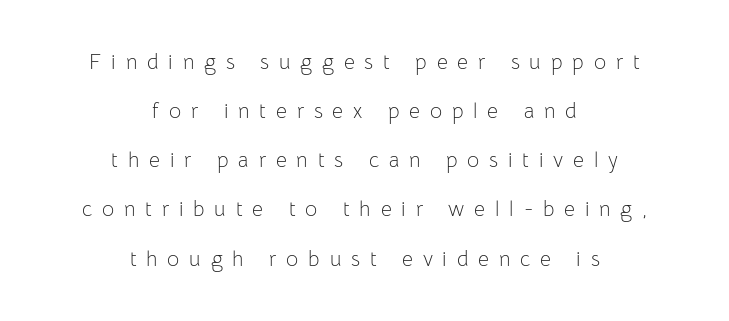
{"italic": "no", "bold": "no", "underline": "no", "align": "center", "line_spacing": "loose", "line_spacing_ratio": 2.34, "letter_spacing": "wide", "letter_spacing_em": 0.47, "glyph_px": 21}
